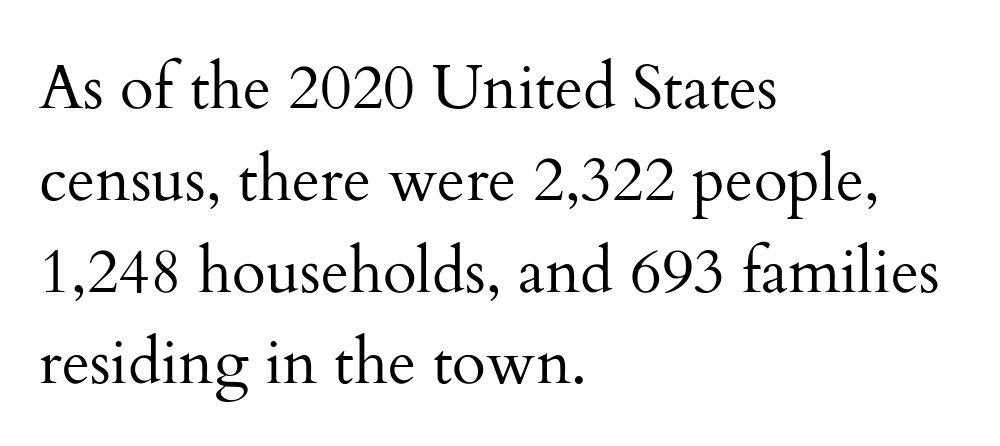
Q: Is the text bold? A: No.
Q: Is the text italic (slanted)? A: No, it is upright.
Q: Is the typeface a serif or a sans-serif typeface? A: Serif.
Q: Is the text underlined? A: No.
Q: How is the paragraph aligned? A: Left-aligned.
Q: Is the spacing between letters normal or unusually wide? A: Normal.
Q: Is the spacing between lines tight, normal or loose? A: Normal.
Q: Width (condensed, normal, or wide)? A: Normal.
Q: Stroke contrast? A: Medium.
Q: x-height? A: Small.
Q: Monospaced? A: No.
